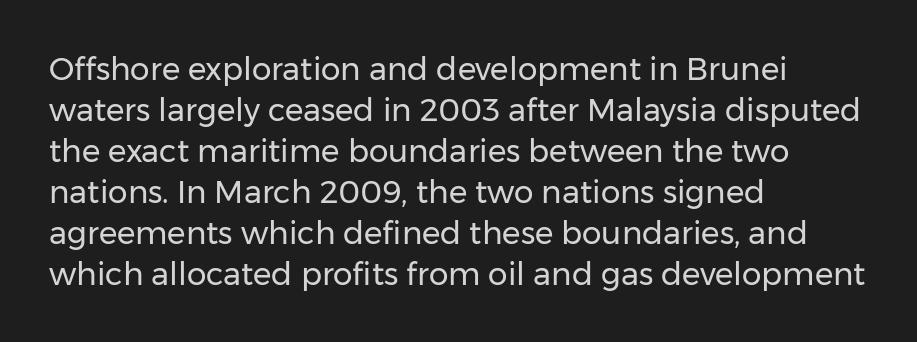
{"serif": "no", "italic": "no", "bold": "no", "weight": "regular", "width": "normal", "stroke_contrast": "low", "x_height": "medium", "monospaced": "no", "underline": "no", "align": "left", "line_spacing": "normal", "line_spacing_ratio": 1.32, "letter_spacing": "normal", "letter_spacing_em": 0.0, "glyph_px": 31}
